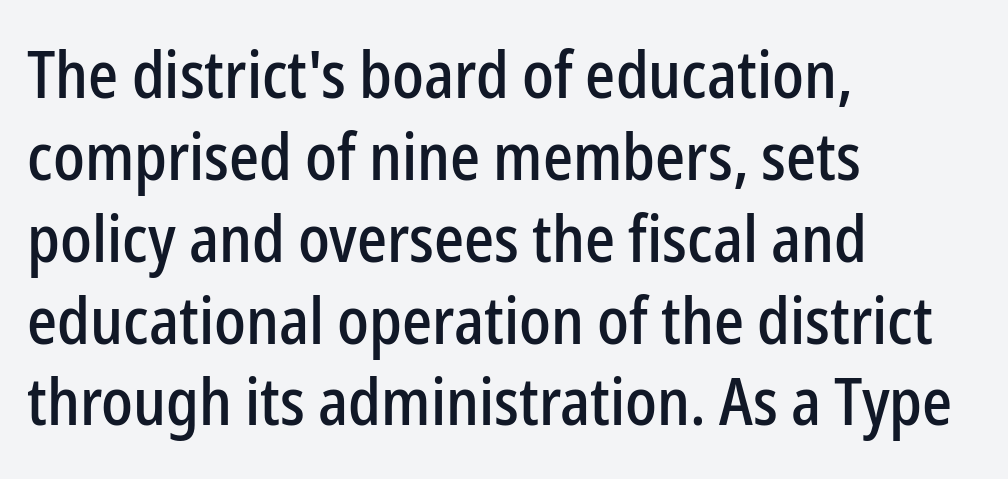
Q: Is the text italic (slanted)? A: No, it is upright.
Q: Is the typeface a serif or a sans-serif typeface? A: Sans-serif.
Q: Is the text underlined? A: No.
Q: How is the paragraph aligned? A: Left-aligned.
Q: Is the spacing between letters normal or unusually wide? A: Normal.
Q: Width (condensed, normal, or wide)? A: Condensed.
Q: Stroke contrast? A: Low.
Q: x-height? A: Medium.
Q: Monospaced? A: No.
